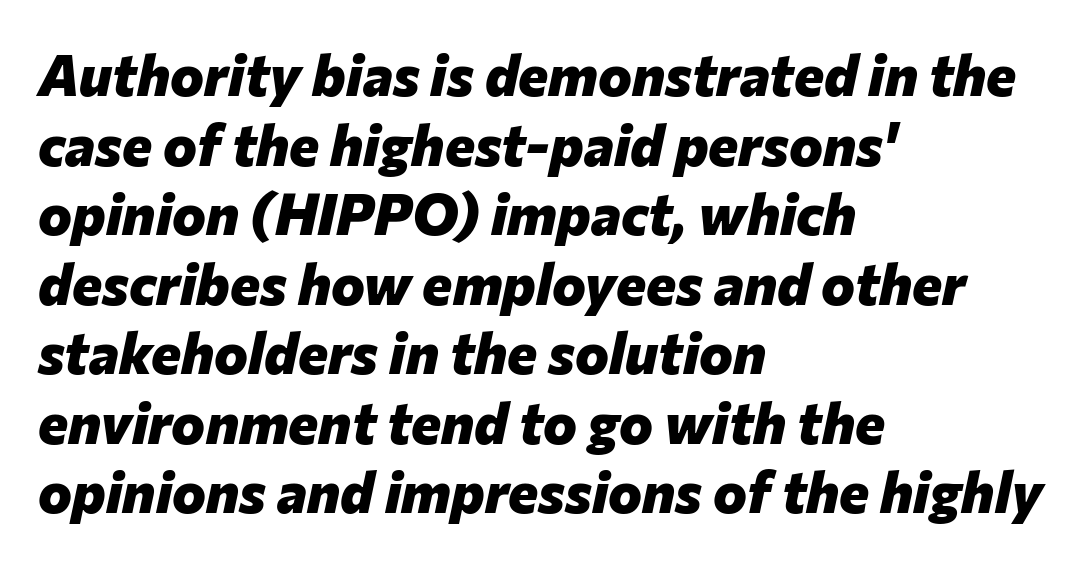
Q: Is the text bold? A: Yes.
Q: Is the text italic (slanted)? A: Yes, it leans right by about 12 degrees.
Q: Is the text underlined? A: No.
Q: How is the paragraph aligned? A: Left-aligned.
Q: Is the spacing between letters normal or unusually wide? A: Normal.
Q: Width (condensed, normal, or wide)? A: Normal.
Q: Stroke contrast? A: Low.
Q: x-height? A: Medium.
Q: Monospaced? A: No.
